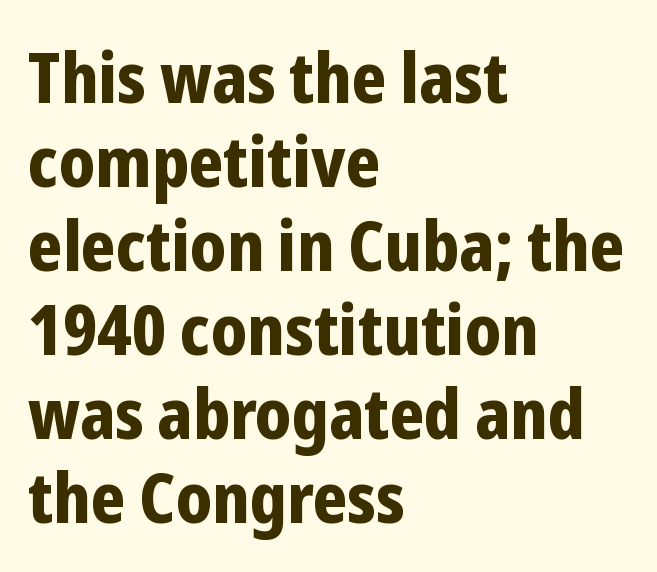
The face used here is proportionally spaced, like ordinary book or web type. The rendering anchors every line to the left-hand side. Letters rest on an invisible, unmarked baseline. The lettering stays uniformly vertical, giving the passage a roman look.
